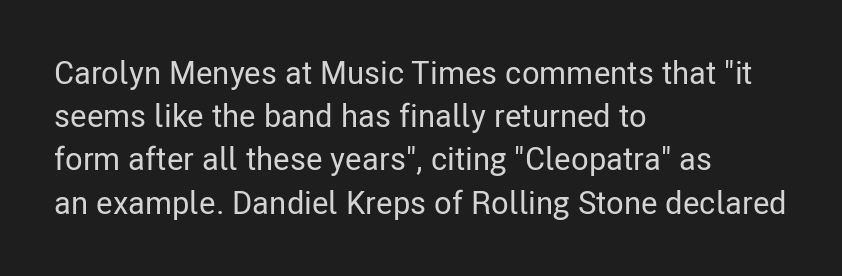
{"serif": "no", "italic": "no", "width": "condensed", "stroke_contrast": "low", "x_height": "medium", "monospaced": "no", "underline": "no", "align": "left", "line_spacing": "normal", "line_spacing_ratio": 1.35, "letter_spacing": "normal", "letter_spacing_em": 0.0, "glyph_px": 32}
